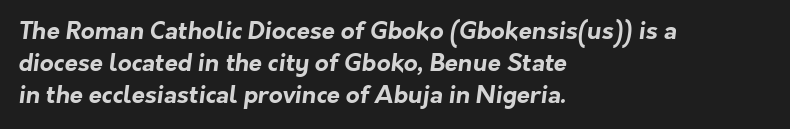
Weight: bold. In CSS terms this would be text-align: left. Plain, unruled lines of type. The passage shown has conventional tracking throughout. Is there much room between lines? A standard amount, neither cramped nor airy.
